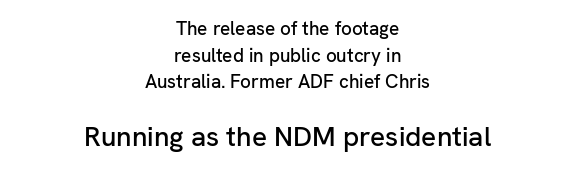
The letterforms sit shoulder to shoulder at normal distance. The specimen reads as upright at a glance. Serif or sans? Sans — the stroke terminals are bare. Letters rest on an invisible, unmarked baseline.
